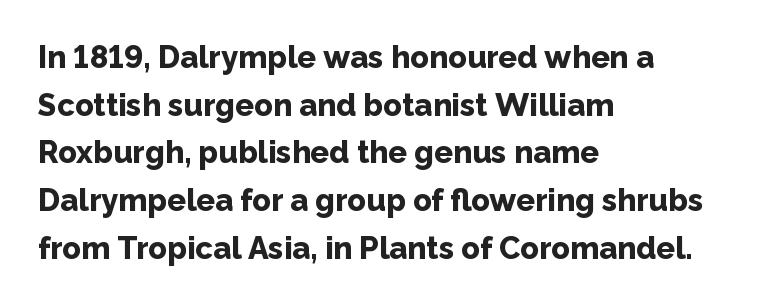
{"serif": "no", "italic": "no", "bold": "yes", "weight": "bold", "width": "normal", "stroke_contrast": "low", "x_height": "medium", "monospaced": "no", "underline": "no", "align": "left", "line_spacing": "normal", "line_spacing_ratio": 1.54, "letter_spacing": "normal", "letter_spacing_em": 0.0, "glyph_px": 31}
